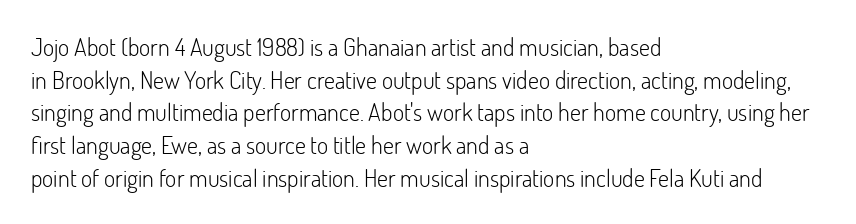
Plain, unruled lines of type. Ordinary non-slanted type is in use. Does extra space separate the letters? No, they use regular spacing. This is not heavy type; no bold has been used. These lines sit exactly where default settings would place them. Reading down the block, your eye returns to a fixed left position each line.
